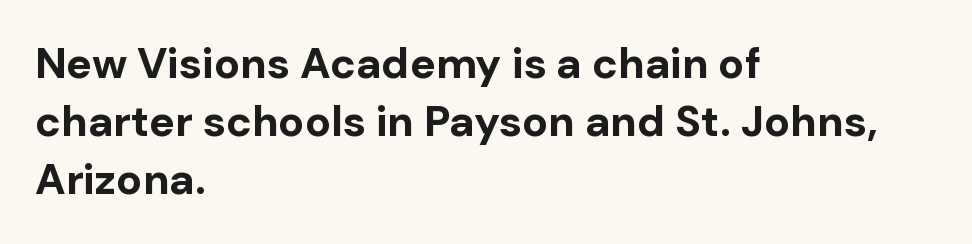
The face used here is proportionally spaced, like ordinary book or web type. Each line starts at the same left margin while the right side varies. Decoration check: the copy has no underline. Does the weight exceed regular? Yes, all the way to bold.
